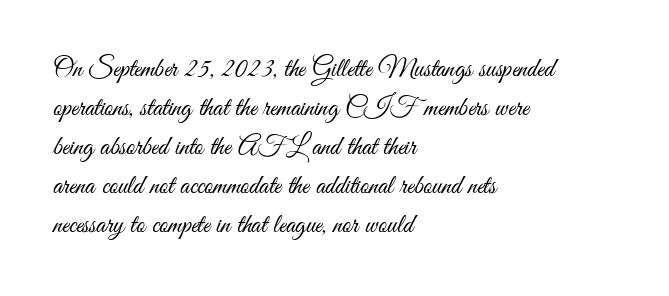
The image shows 27 px text type; set left-aligned, normal line spacing (1.44x), normal letter spacing, not underlined.
